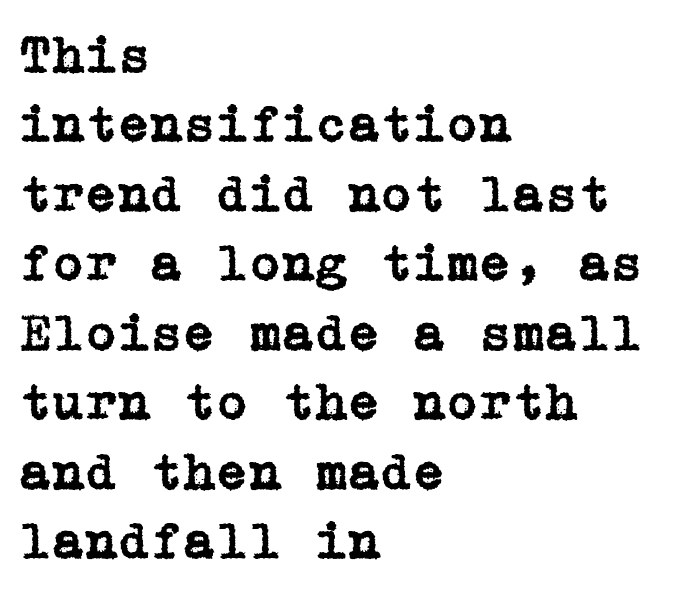
Q: Is the text italic (slanted)? A: No, it is upright.
Q: Is the typeface a serif or a sans-serif typeface? A: Serif.
Q: Is the text underlined? A: No.
Q: How is the paragraph aligned? A: Left-aligned.
Q: Is the spacing between letters normal or unusually wide? A: Normal.
Q: Is the spacing between lines tight, normal or loose? A: Normal.
Q: Width (condensed, normal, or wide)? A: Normal.
Q: Stroke contrast? A: Low.
Q: x-height? A: Medium.
